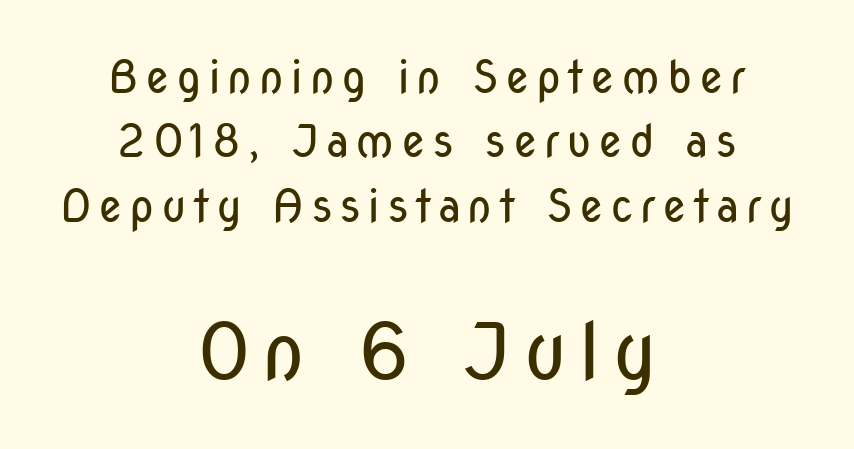
Q: Is the text bold? A: No.
Q: Is the text italic (slanted)? A: No, it is upright.
Q: Is the typeface a serif or a sans-serif typeface? A: Sans-serif.
Q: Is the text underlined? A: No.
Q: How is the paragraph aligned? A: Centered.
Q: Is the spacing between lines tight, normal or loose? A: Normal.
Q: Which block of text is set in a larger size, the first (top) or the second (bottom)? A: The second (bottom) one.
Q: Width (condensed, normal, or wide)? A: Condensed.
Q: Stroke contrast? A: Low.
Q: x-height? A: Medium.
Q: Monospaced? A: No.
